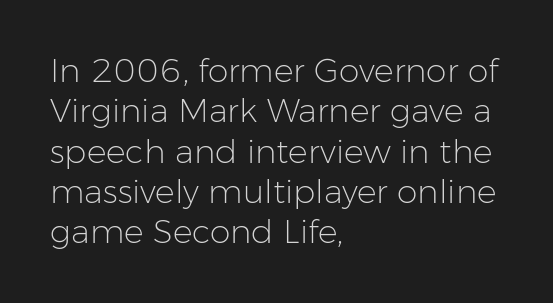
Which margin do the lines hug? The left one — the right edge is uneven. Rendered with straight, roman letterforms. The letters advance in unequal steps, a hallmark of proportional type. The type is set solid horizontally, with unmodified tracking.
